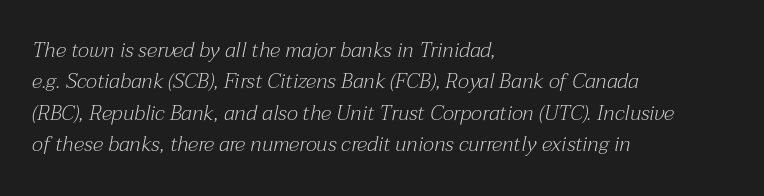
{"italic": "yes", "lean": "right", "slant_degrees": 12, "bold": "no", "underline": "no", "align": "left", "line_spacing": "normal", "line_spacing_ratio": 1.5, "letter_spacing": "normal", "letter_spacing_em": 0.0, "glyph_px": 21}
